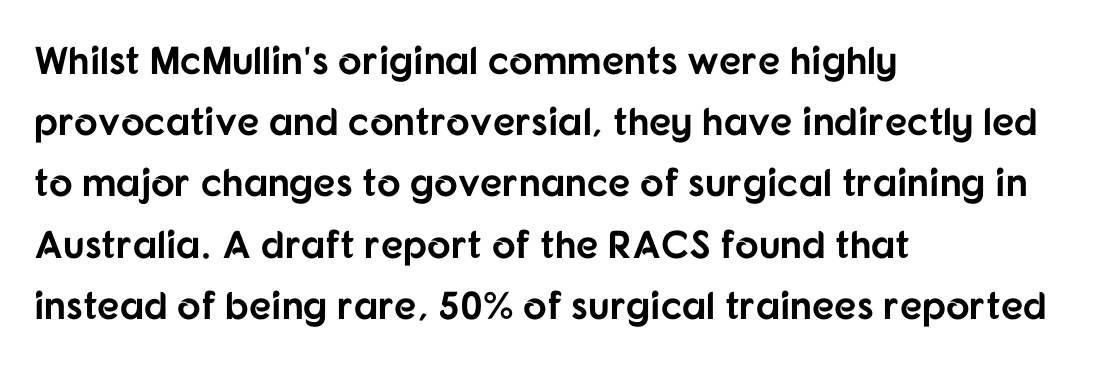
{"serif": "no", "italic": "no", "bold": "yes", "weight": "bold", "width": "normal", "stroke_contrast": "low", "x_height": "medium", "monospaced": "no", "underline": "no", "align": "left", "line_spacing": "normal", "line_spacing_ratio": 1.57, "letter_spacing": "normal", "letter_spacing_em": 0.0, "glyph_px": 39}
